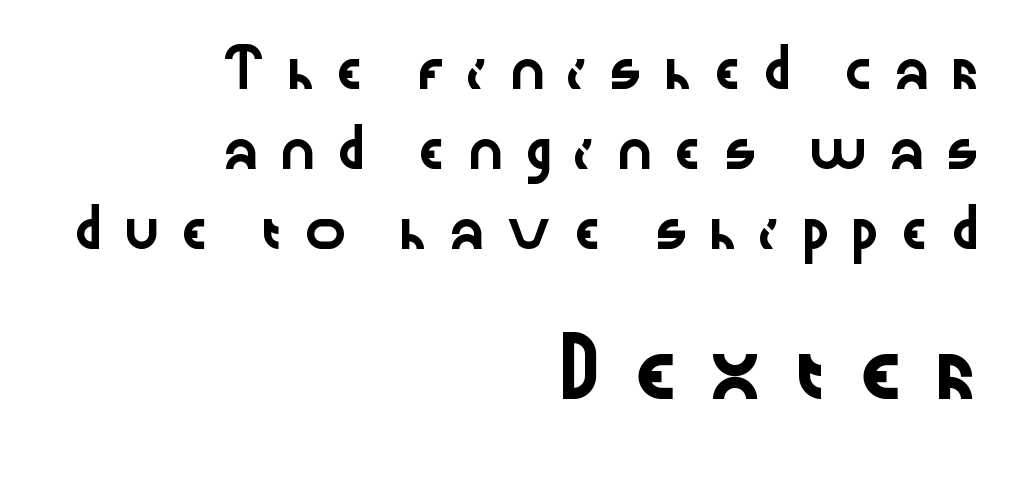
{"serif": "no", "italic": "no", "width": "wide", "stroke_contrast": "low", "x_height": "medium", "monospaced": "no", "underline": "no", "align": "right", "line_spacing": "loose", "line_spacing_ratio": 2.29, "letter_spacing": "wide", "letter_spacing_em": 0.47, "larger_block": "second", "size_ratio": 1.51, "glyph_px": 53}
